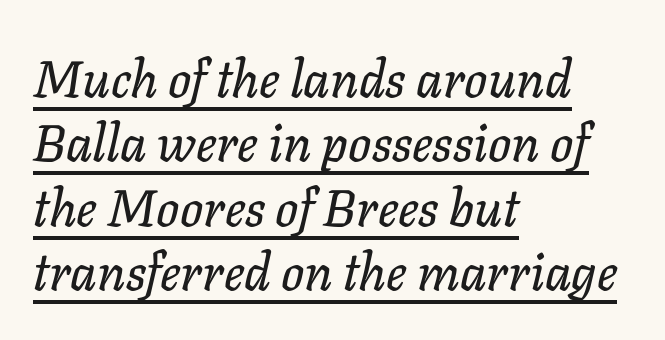
Q: Is the text italic (slanted)? A: Yes, it leans right by about 11 degrees.
Q: Is the text underlined? A: Yes.
Q: How is the paragraph aligned? A: Left-aligned.
Q: Is the spacing between letters normal or unusually wide? A: Normal.
Q: Is the spacing between lines tight, normal or loose? A: Normal.
Q: Width (condensed, normal, or wide)? A: Normal.
Q: Stroke contrast? A: Low.
Q: x-height? A: Medium.
Q: Monospaced? A: No.
